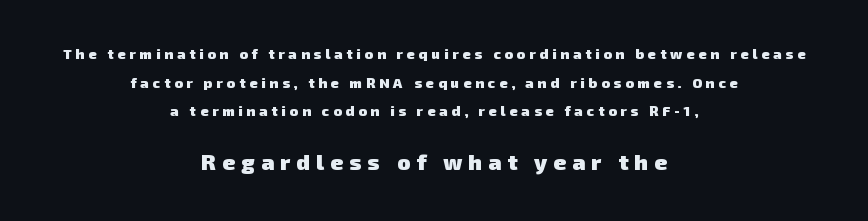
Spacing between characters has been opened up far beyond the box default. Compared with a flush-left layout, this one balances lines on the center instead. Thick stems and heavy bowls — unmistakably bold. The space between consecutive lines is lavish. Small over large — that's the arrangement of the two blocks here. The strip under each line holds only bare page.
